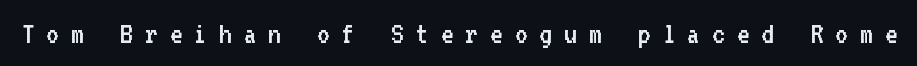
The image shows 31 px regular-weight sans-serif type, upright, monospaced; set unusually wide letter spacing (+0.38 em), not underlined; low stroke contrast and a medium x-height.
